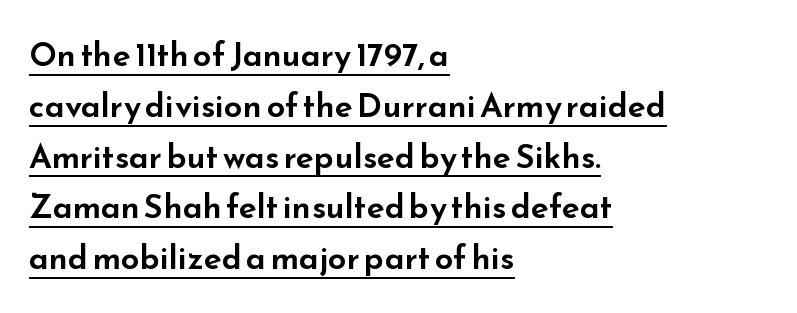
The image shows 33 px wide sans-serif type, upright; set left-aligned, normal line spacing (1.54x), normal letter spacing, underlined; low stroke contrast and a small x-height.
